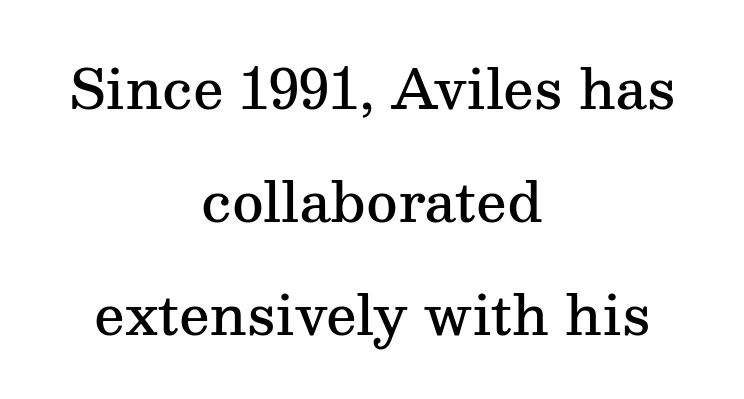
The tracking reads as untouched default to a designer's eye. A fair bit of extra ink — the face is semibold, not bold. The leading is generous, giving the passage an open texture. This sample is center-justified, so both line endings float freely. Old-style or modern, the face here clearly has serifs.
